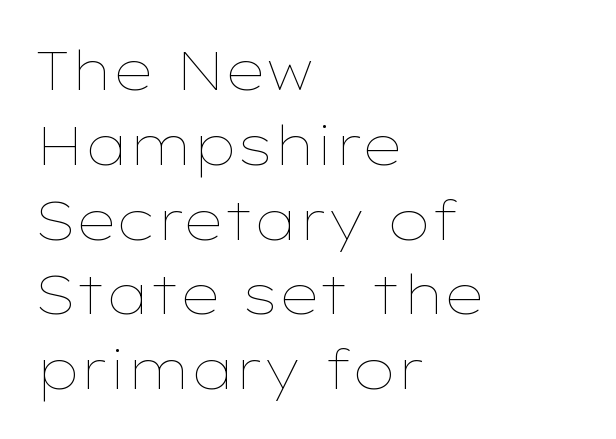
Q: Is the text bold? A: No.
Q: Is the text italic (slanted)? A: No, it is upright.
Q: Is the text underlined? A: No.
Q: How is the paragraph aligned? A: Left-aligned.
Q: Is the spacing between letters normal or unusually wide? A: Normal.
Q: Is the spacing between lines tight, normal or loose? A: Normal.
Q: Width (condensed, normal, or wide)? A: Wide.
Q: Stroke contrast? A: Low.
Q: x-height? A: Medium.
Q: Monospaced? A: No.
